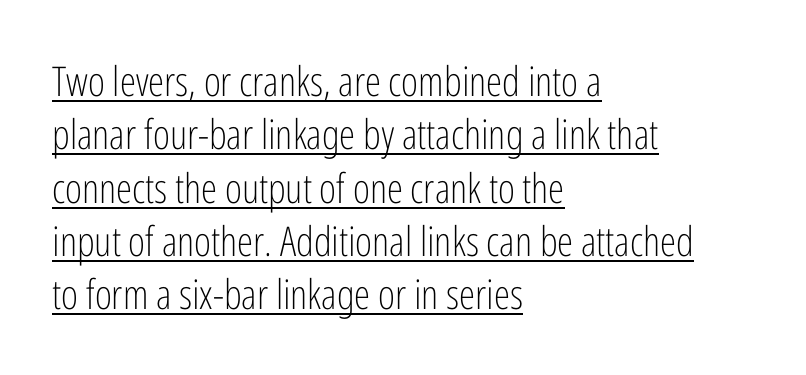
{"serif": "no", "italic": "no", "bold": "no", "weight": "light", "width": "condensed", "stroke_contrast": "low", "x_height": "medium", "monospaced": "no", "underline": "yes", "align": "left", "line_spacing": "normal", "line_spacing_ratio": 1.3, "letter_spacing": "normal", "letter_spacing_em": 0.0, "glyph_px": 41}
